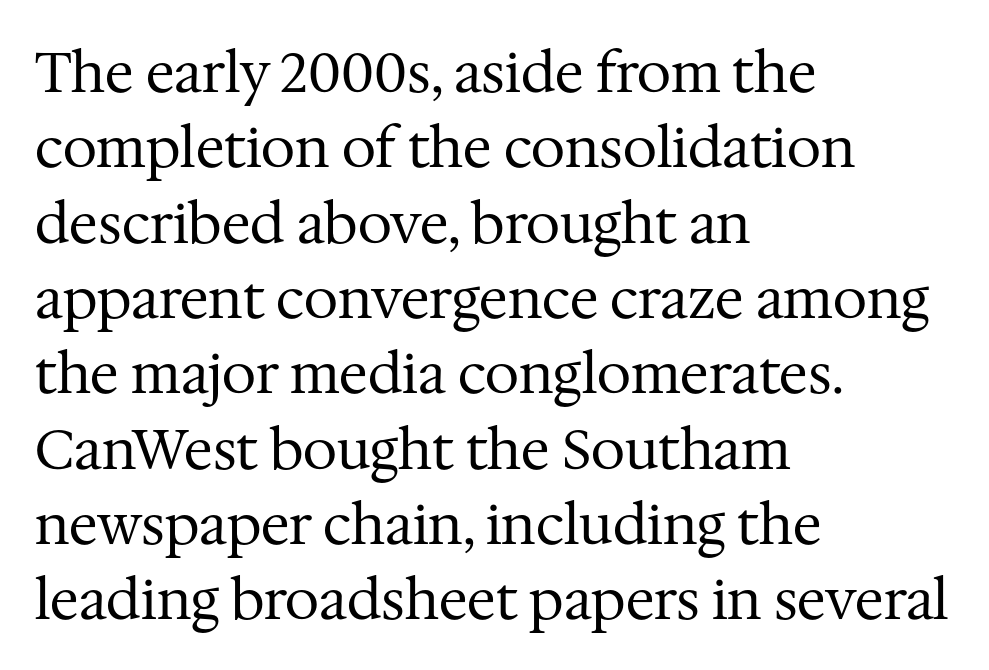
Q: Is the text bold? A: No.
Q: Is the text italic (slanted)? A: No, it is upright.
Q: Is the typeface a serif or a sans-serif typeface? A: Serif.
Q: Is the text underlined? A: No.
Q: How is the paragraph aligned? A: Left-aligned.
Q: Is the spacing between letters normal or unusually wide? A: Normal.
Q: Is the spacing between lines tight, normal or loose? A: Normal.
Q: Width (condensed, normal, or wide)? A: Normal.
Q: Stroke contrast? A: Medium.
Q: x-height? A: Medium.
Q: Monospaced? A: No.
